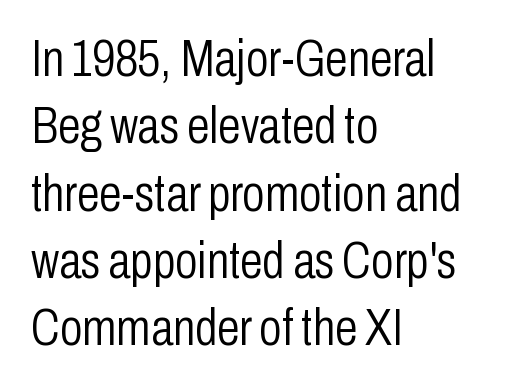
{"serif": "no", "italic": "no", "bold": "no", "weight": "light", "width": "condensed", "stroke_contrast": "low", "x_height": "medium", "monospaced": "no", "underline": "no", "align": "left", "line_spacing": "normal", "line_spacing_ratio": 1.32, "letter_spacing": "normal", "letter_spacing_em": 0.0, "glyph_px": 51}
